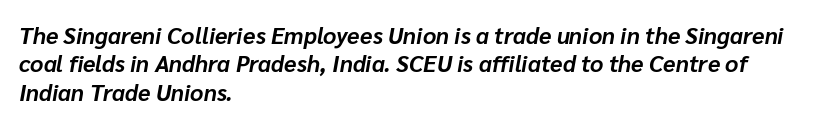
The rendering applies a slant to the glyphs. Nobody touched the tracking dial on this one. A dark, heavy texture on the line: the type is bold. Notice how the passage keeps a crisp vertical edge on the left only.
